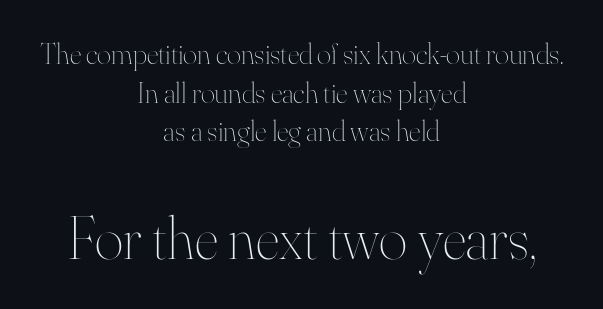
If you folded the block vertically in half, each line would mirror itself in length. Is this a fixed-width face? No — the glyphs have proportional, varying widths. Words float on clear page, feet unadorned. The typeface has the unassuming heft of standard copy or less. Leading matches the norm, producing a regular column. You get the small type first, then a jump to larger type.
